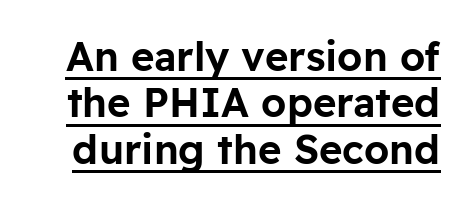
This is sans-serif lettering, the kind often seen on screens and signage. Nope, not italic — everything's standing straight. Spacing verdict: proportional, widths tailored to each character. Tracking here is standard; glyphs follow each other at the usual distance.
